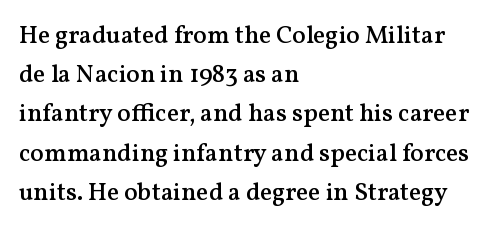
A bare baseline throughout the passage. The sample has been set in demibold, a notch under bold. The paragraph shown leans on its left margin. When letters stand straight like this, we call the style roman or upright. The space between consecutive lines is moderate.
